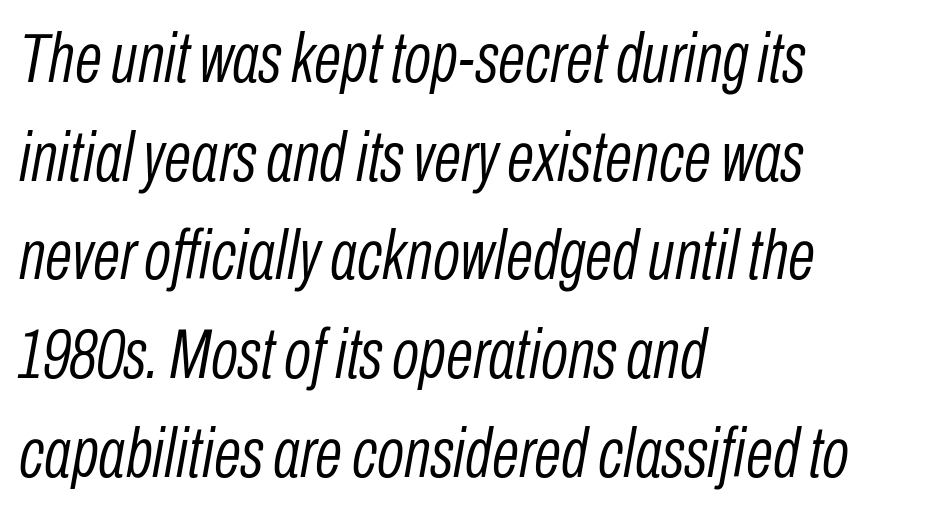
The image shows 71 px light, condensed type, italic (leaning right); set left-aligned, normal line spacing (1.39x), normal letter spacing, not underlined; low stroke contrast and a medium x-height.
